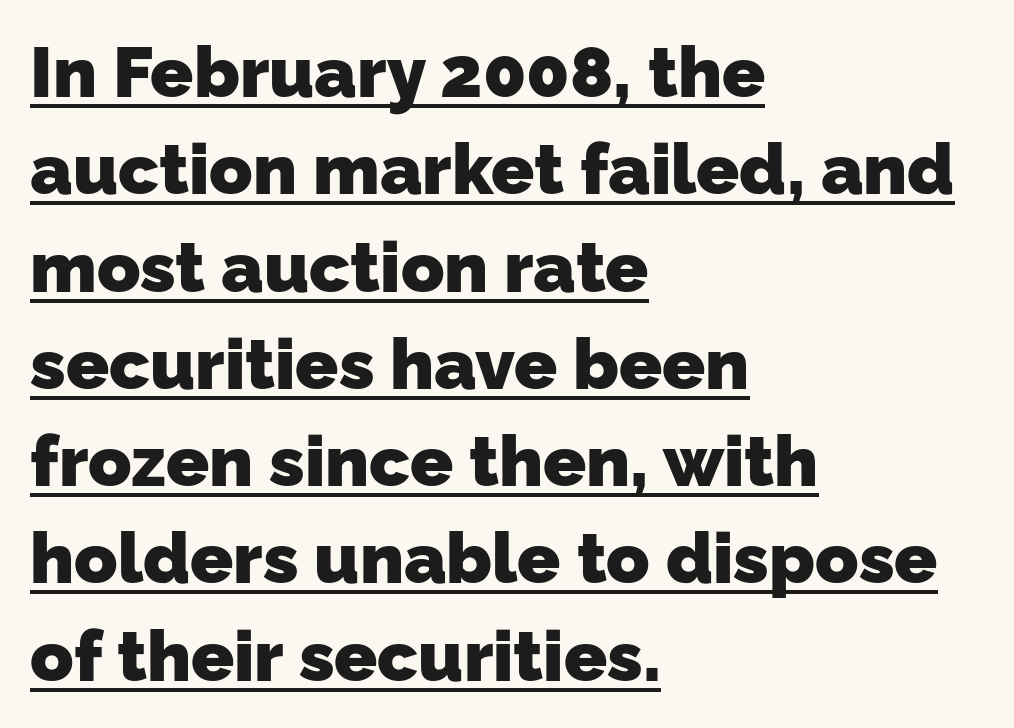
Successive baselines arrive at the customary interval. Underlined type. Letterform terminals end flat and unadorned throughout the passage. Proportional: the letters do not fall into vertical columns. Nothing unusual about the tracking: characters are spaced as the font intends. Is the block centered? No — it sits flush against the left margin.
